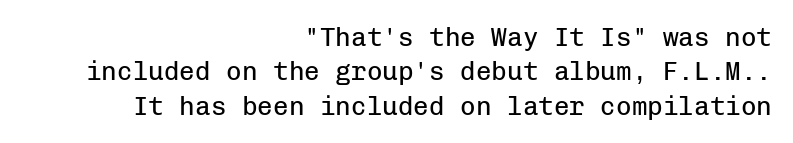
The image shows 26 px text type, upright; set right-aligned, normal line spacing (1.32x), normal letter spacing, not underlined.
